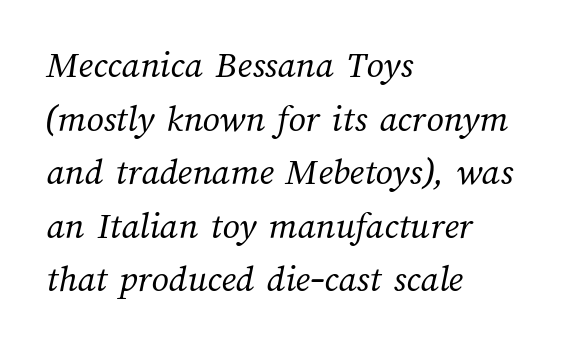
{"bold": "no", "weight": "regular", "width": "normal", "stroke_contrast": "medium", "x_height": "medium", "monospaced": "no", "underline": "no", "align": "left", "line_spacing": "normal", "line_spacing_ratio": 1.41, "letter_spacing": "normal", "letter_spacing_em": 0.0, "glyph_px": 38}
